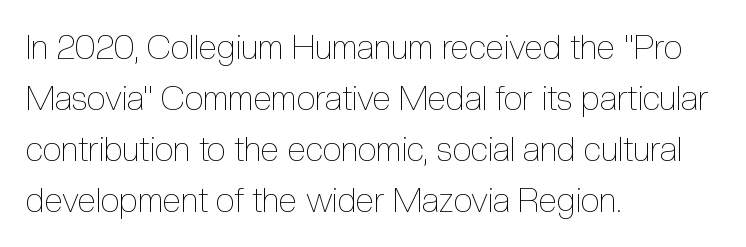
{"italic": "no", "bold": "no", "weight": "thin", "width": "condensed", "x_height": "medium", "monospaced": "no", "underline": "no", "align": "left", "line_spacing": "normal", "line_spacing_ratio": 1.5, "letter_spacing": "normal", "letter_spacing_em": 0.0, "glyph_px": 34}
